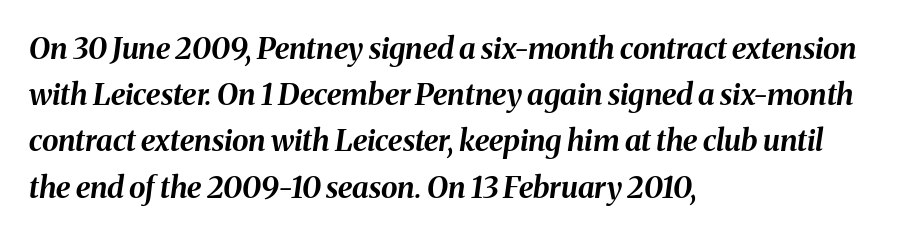
Q: Is the text bold? A: Yes.
Q: Is the text italic (slanted)? A: Yes, it leans right by about 8 degrees.
Q: Is the text underlined? A: No.
Q: How is the paragraph aligned? A: Left-aligned.
Q: Is the spacing between letters normal or unusually wide? A: Normal.
Q: Is the spacing between lines tight, normal or loose? A: Normal.
Q: Width (condensed, normal, or wide)? A: Normal.
Q: Stroke contrast? A: Medium.
Q: x-height? A: Medium.
Q: Monospaced? A: No.
